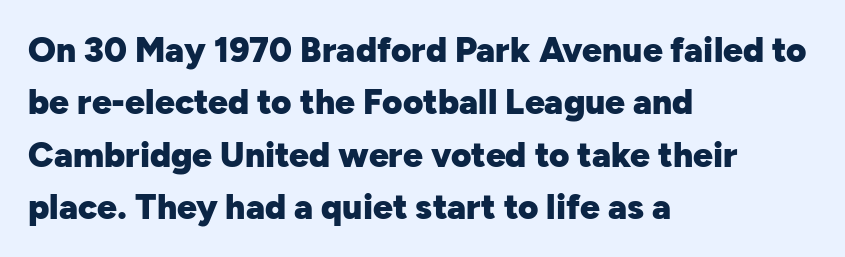
{"serif": "no", "italic": "no", "bold": "yes", "weight": "heavy", "width": "normal", "stroke_contrast": "low", "x_height": "medium", "monospaced": "no", "underline": "no", "align": "left", "line_spacing": "normal", "line_spacing_ratio": 1.5, "letter_spacing": "normal", "letter_spacing_em": 0.0, "glyph_px": 35}
